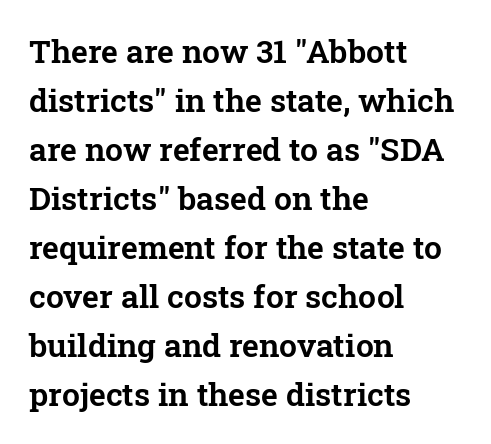
The passage shown is not underscored anywhere. Yep, those are serifs on the letters. Baseline-to-baseline distance is the conventional proportion of letter height. The compositor pushed each line to the left boundary. The rendering keeps characters at their native spacing.
